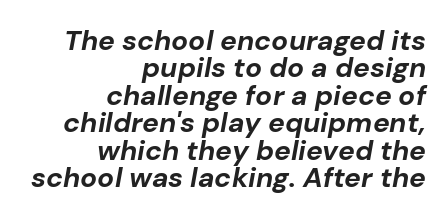
{"italic": "yes", "lean": "right", "slant_degrees": 10, "bold": "yes", "weight": "bold", "width": "normal", "stroke_contrast": "low", "x_height": "medium", "monospaced": "no", "underline": "no", "align": "right", "line_spacing": "tight", "line_spacing_ratio": 0.98, "letter_spacing": "normal", "letter_spacing_em": 0.0, "glyph_px": 28}
